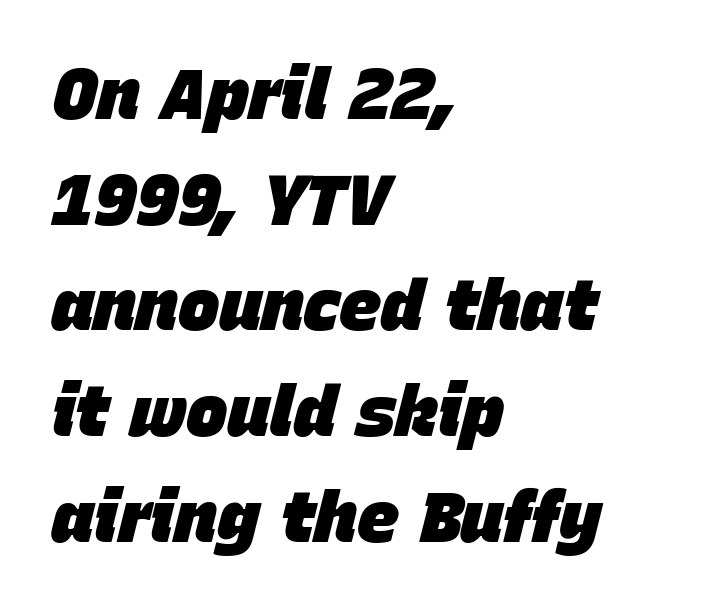
Q: Is the text bold? A: Yes.
Q: Is the text italic (slanted)? A: Yes, it leans right by about 15 degrees.
Q: Is the text underlined? A: No.
Q: How is the paragraph aligned? A: Left-aligned.
Q: Is the spacing between letters normal or unusually wide? A: Normal.
Q: Is the spacing between lines tight, normal or loose? A: Normal.
Q: Width (condensed, normal, or wide)? A: Normal.
Q: Stroke contrast? A: Low.
Q: x-height? A: Large.
Q: Monospaced? A: No.
